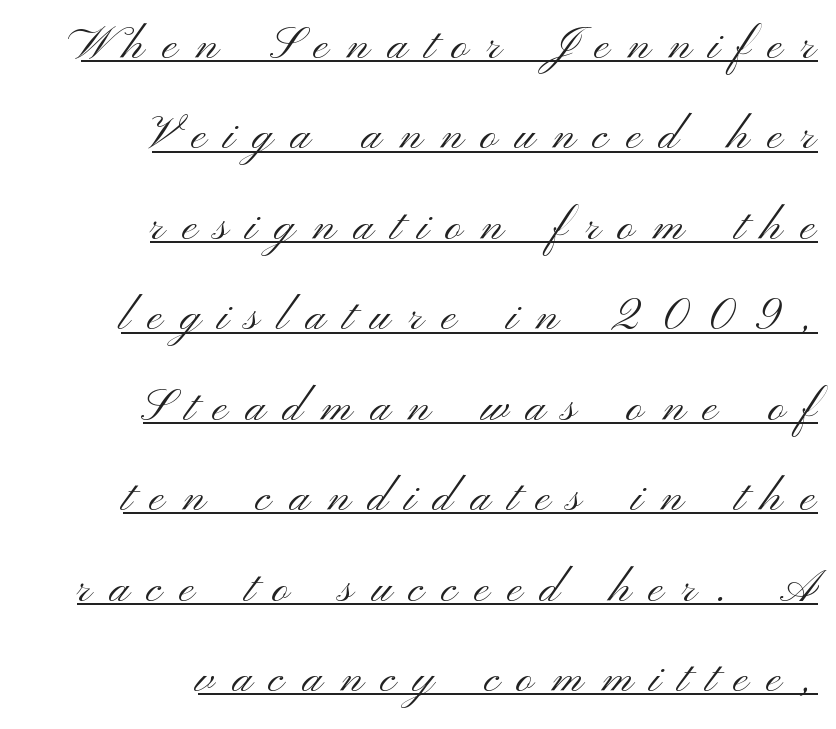
{"serif": "no", "bold": "no", "weight": "light", "width": "wide", "stroke_contrast": "medium", "x_height": "small", "monospaced": "no", "underline": "yes", "align": "right", "line_spacing": "loose", "line_spacing_ratio": 2.01, "letter_spacing": "wide", "letter_spacing_em": 0.4, "glyph_px": 45}
